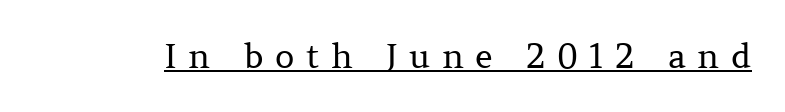
The image shows 34 px regular-weight serif type, upright; set unusually wide letter spacing (+0.33 em), underlined; medium stroke contrast and a medium x-height.
